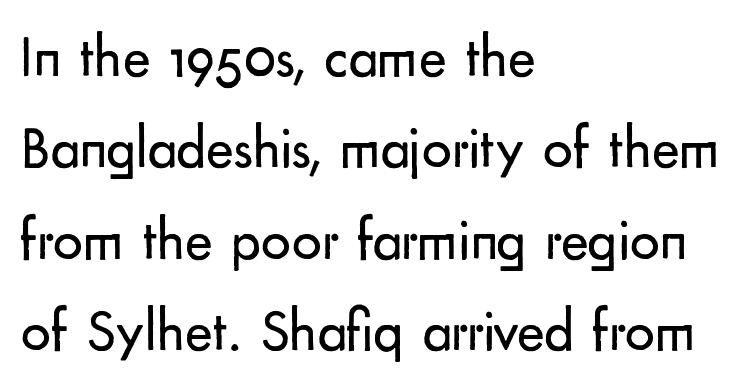
The image shows 59 px regular-weight sans-serif type, upright; set left-aligned, normal line spacing (1.55x), normal letter spacing, not underlined; low stroke contrast and a small x-height.
